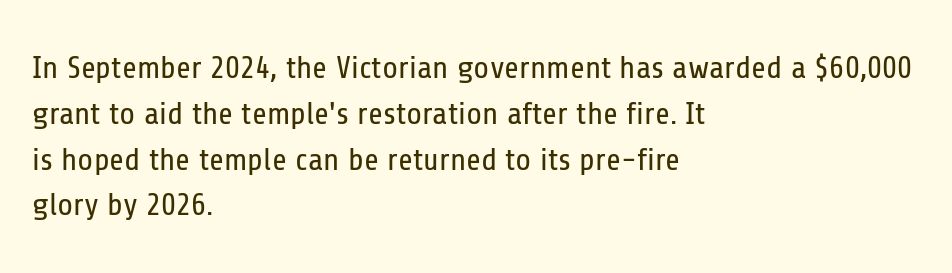
{"serif": "no", "italic": "no", "bold": "no", "weight": "regular", "width": "condensed", "stroke_contrast": "low", "x_height": "medium", "monospaced": "no", "underline": "no", "align": "left", "line_spacing": "normal", "line_spacing_ratio": 1.43, "letter_spacing": "normal", "letter_spacing_em": 0.0, "glyph_px": 32}
